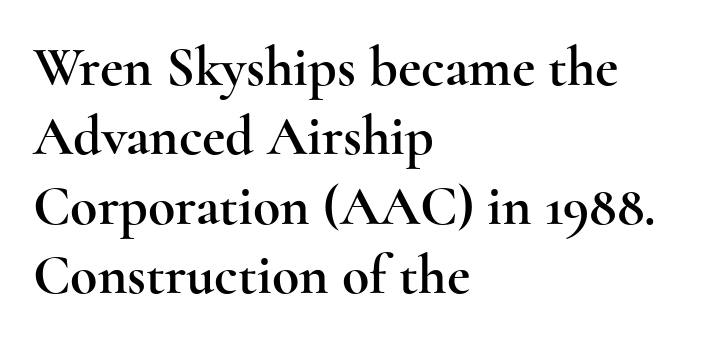
The image shows 56 px wide serif type, upright; set left-aligned, line spacing 1.24x, normal letter spacing, not underlined; a small x-height.
